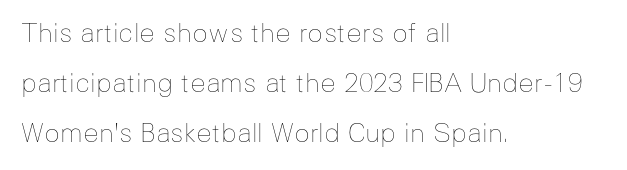
The image shows 26 px text type, upright; set left-aligned, loose line spacing (1.93x), normal letter spacing, not underlined.
